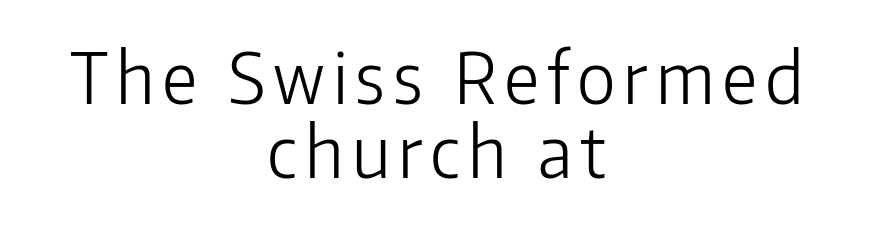
A typesetter would call this proportional, since set widths differ per character. This is the regular roman posture of the typeface. The lines in this sample share a center point and differ in where they start and stop. Grotesque or geometric, the face here clearly has no serifs. The typesetting does not lean heavy: it is not bold. Decoration check: the copy has no underline.
